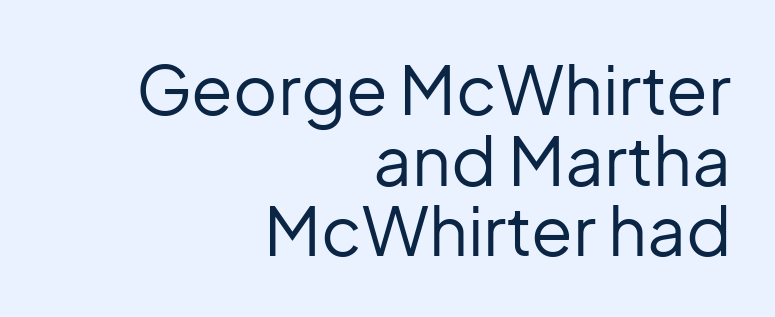
{"serif": "no", "italic": "no", "bold": "no", "weight": "regular", "width": "normal", "stroke_contrast": "low", "x_height": "medium", "monospaced": "no", "underline": "no", "align": "right", "line_spacing": "tight", "line_spacing_ratio": 1.04, "letter_spacing": "normal", "letter_spacing_em": 0.0, "glyph_px": 68}
